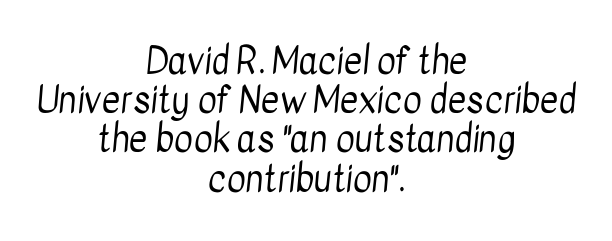
Q: Is the text bold? A: No.
Q: Is the typeface a serif or a sans-serif typeface? A: Sans-serif.
Q: Is the text underlined? A: No.
Q: How is the paragraph aligned? A: Centered.
Q: Is the spacing between letters normal or unusually wide? A: Normal.
Q: Is the spacing between lines tight, normal or loose? A: Tight.
Q: Width (condensed, normal, or wide)? A: Condensed.
Q: Stroke contrast? A: Low.
Q: x-height? A: Medium.
Q: Monospaced? A: No.
